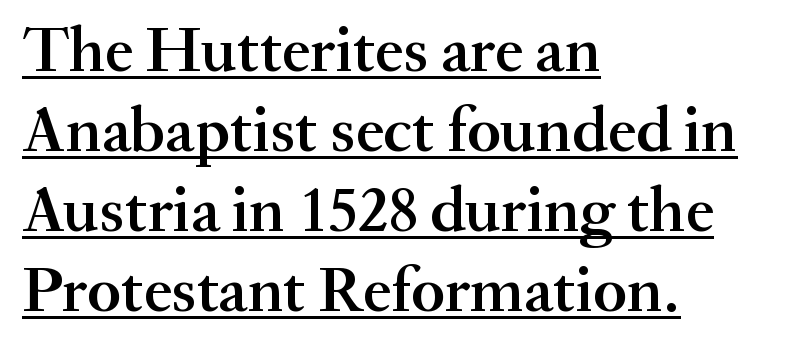
Q: Is the text bold? A: Semi-bold.
Q: Is the text italic (slanted)? A: No, it is upright.
Q: Is the typeface a serif or a sans-serif typeface? A: Serif.
Q: Is the text underlined? A: Yes.
Q: How is the paragraph aligned? A: Left-aligned.
Q: Is the spacing between letters normal or unusually wide? A: Normal.
Q: Is the spacing between lines tight, normal or loose? A: Normal.
Q: Width (condensed, normal, or wide)? A: Normal.
Q: Stroke contrast? A: Medium.
Q: x-height? A: Small.
Q: Monospaced? A: No.
